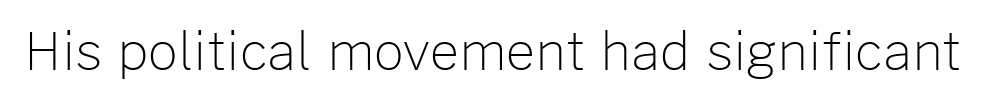
Q: Is the text bold? A: No.
Q: Is the text italic (slanted)? A: No, it is upright.
Q: Is the typeface a serif or a sans-serif typeface? A: Sans-serif.
Q: Is the text underlined? A: No.
Q: Is the spacing between letters normal or unusually wide? A: Normal.
Q: Width (condensed, normal, or wide)? A: Normal.
Q: Stroke contrast? A: Low.
Q: x-height? A: Medium.
Q: Monospaced? A: No.
